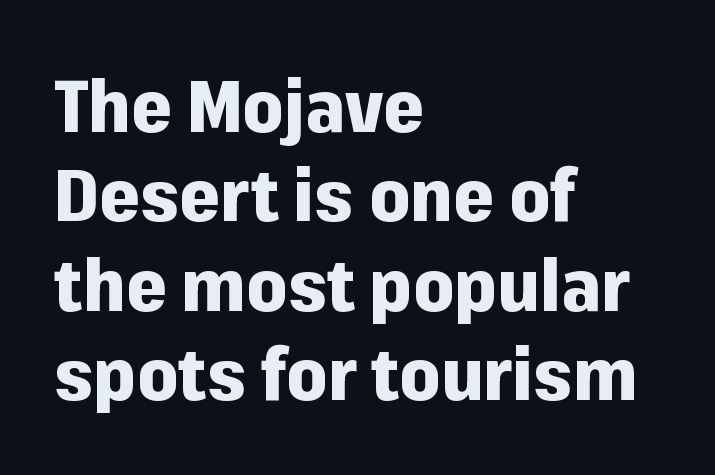
Pretty heavy lettering here — definitely bold. Letterform terminals end flat and unadorned throughout the passage. The letters advance in unequal steps, a hallmark of proportional type. These lines stack with their left ends in a neat column.
